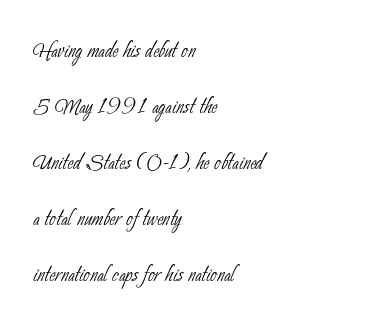
No letter is thick-stroked: the sample isn't bold. The typesetter chose a ragged-right arrangement here. Do the characters align in a grid? No, the font is proportional. Grotesque or geometric, the face here clearly has no serifs. This rendering leaves character spacing at its baseline value. Underlining? Definitely not there.
